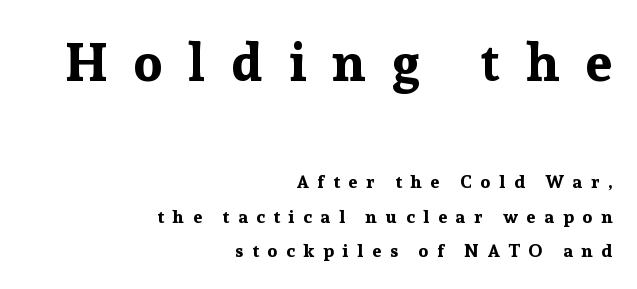
The image shows 53 px bold serif type, upright; set right-aligned, loose line spacing (1.92x), unusually wide letter spacing (+0.49 em), not underlined; the first (top) block is 2.94x larger; low stroke contrast and a medium x-height.
